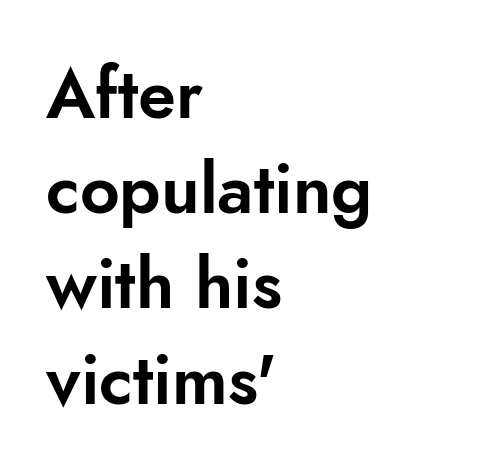
The image shows 69 px sans-serif type, upright; set left-aligned, normal line spacing (1.38x), normal letter spacing, not underlined; low stroke contrast and a small x-height.
